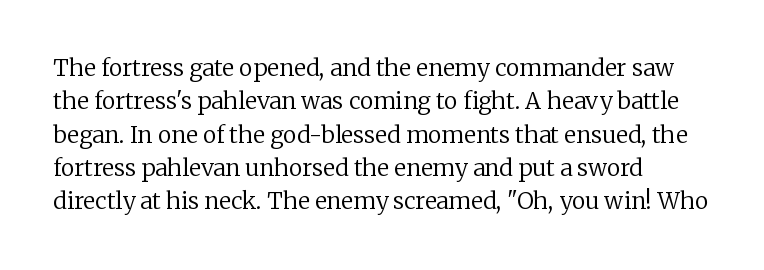
How would I describe the line gaps? Plain and ordinary. Just letters on the line, the space beneath them empty. Alignment: flush left. In terms of posture, this sample is upright.
